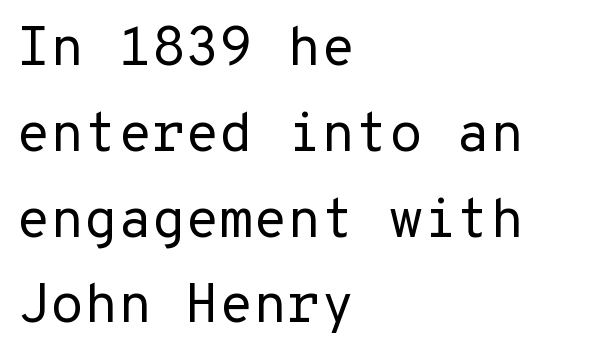
The image shows 55 px regular-weight sans-serif type, upright; set left-aligned, normal line spacing (1.56x), normal letter spacing, not underlined; low stroke contrast and a medium x-height.
